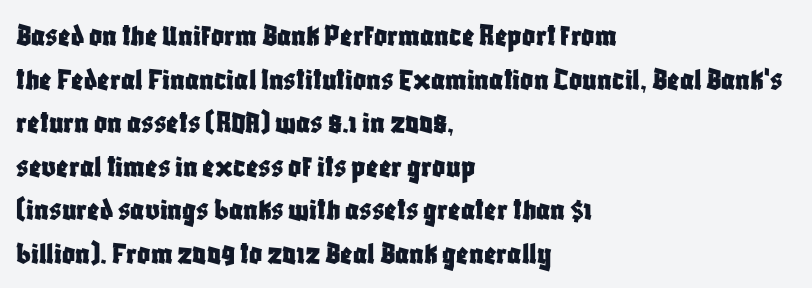
Each row of text sits above clean, open space. This is the regular roman posture of the typeface. Regarding leading, the lines here are spaced in the standard way. The compositor pushed each line to the left boundary.
